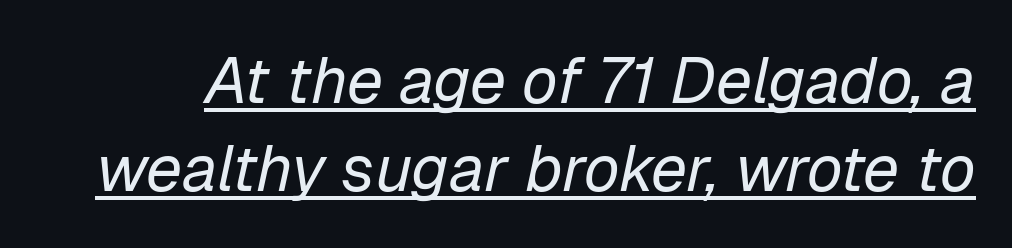
The image shows 65 px regular-weight type, italic (leaning right); set normal line spacing (1.35x), normal letter spacing, underlined; low stroke contrast and a medium x-height.
